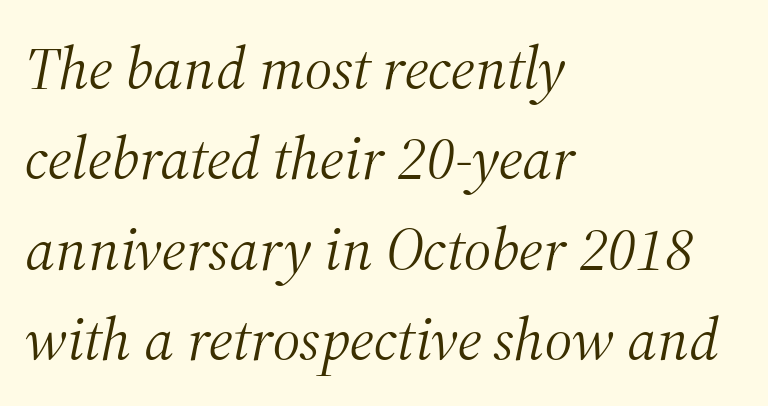
The image shows 61 px light serif type, italic (leaning right); set left-aligned, normal line spacing (1.48x), normal letter spacing, not underlined; medium stroke contrast and a medium x-height.
